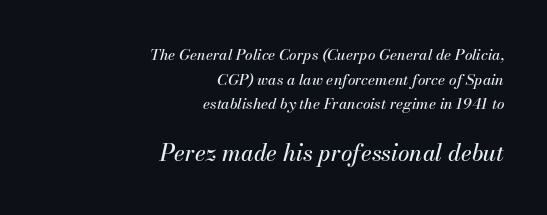
This rendering leaves character spacing at its baseline value. Caption: upper text group reduced, lower text group enlarged. Has an underline been added? It has not. If you drew a line through each stem, it would be angled. Every row of glyphs terminates at an identical x-position on the right.
